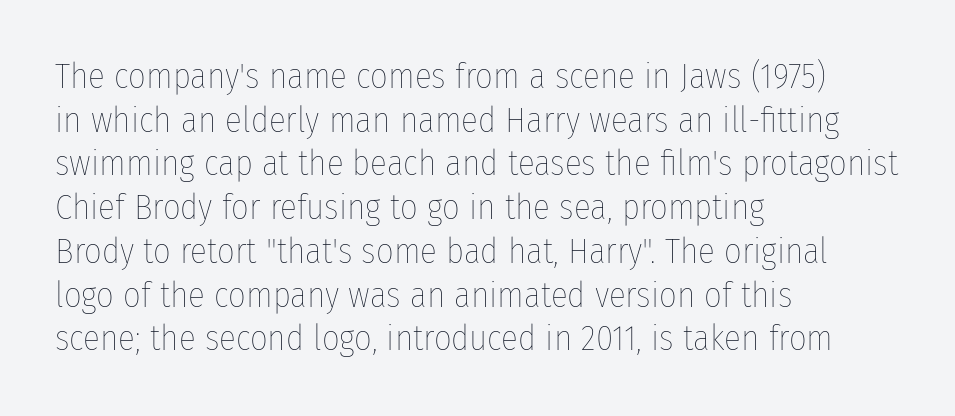
{"italic": "no", "bold": "no", "weight": "thin", "width": "condensed", "stroke_contrast": "low", "x_height": "medium", "monospaced": "no", "underline": "no", "align": "left", "line_spacing": "normal", "line_spacing_ratio": 1.25, "letter_spacing": "normal", "letter_spacing_em": 0.0, "glyph_px": 35}
